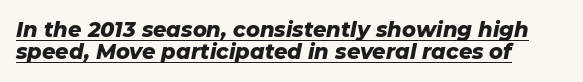
The image shows 21 px bold type, italic (leaning right); set tight line spacing (1.06x), normal letter spacing, underlined.
